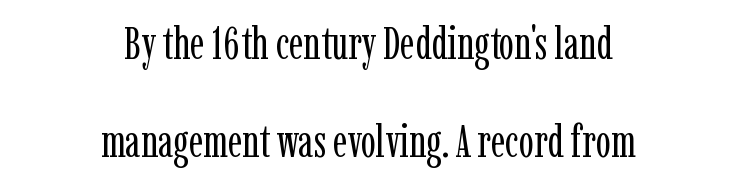
The image shows 45 px regular-weight, condensed serif type, upright; set centered, loose line spacing (2.17x), normal letter spacing, not underlined; low stroke contrast and a medium x-height.
